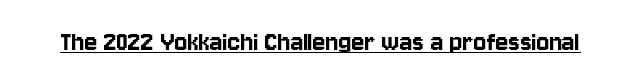
The image shows 30 px condensed sans-serif type, upright; set normal letter spacing, underlined; low stroke contrast and a large x-height.
